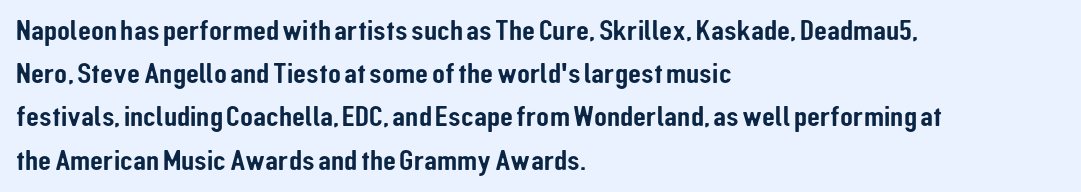
The line-height multiplier appears to be the usual default. Which margin do the lines hug? The left one — the right edge is uneven. Has an underline been added? It has not. The rendering uses natural spacing where letterforms have individual widths. To sum up the face: it is a sans, with no serifs.
